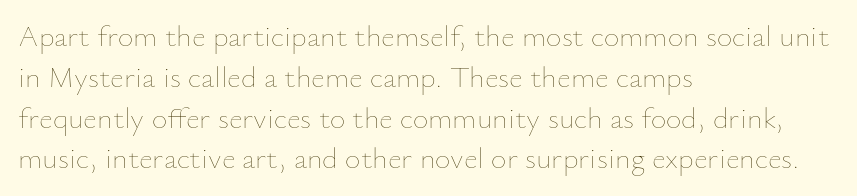
Every stem runs plumb, perpendicular to the baseline. The letterforms sit at book weight or below. These lines are set flush left with a ragged right edge. These lines are rendered in a variable-pitch font. This rendering leaves character spacing at its baseline value.
